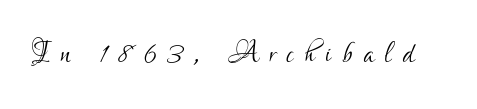
The font sits on the lighter half of the weight spectrum, regular included. Grotesque or geometric, the face here clearly has no serifs. Descenders are the only things crossing below the line. A typesetter would call this heavily tracked-out type.
